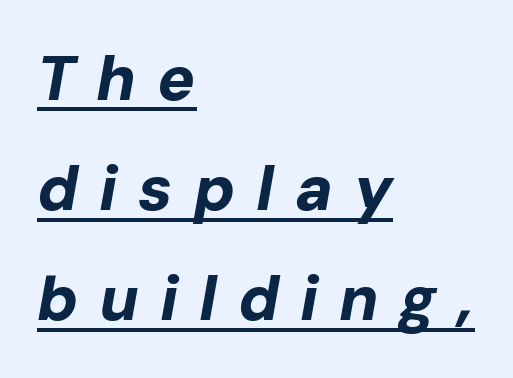
The image shows 63 px bold type, italic (leaning right); set left-aligned, line spacing 1.75x, unusually wide letter spacing (+0.33 em), underlined; low stroke contrast and a medium x-height.
